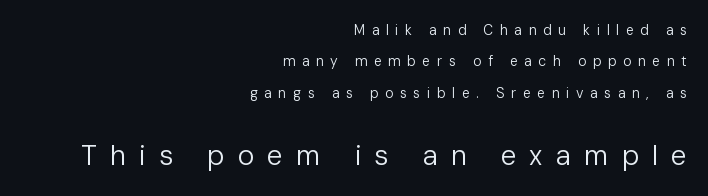
{"serif": "no", "italic": "no", "bold": "no", "weight": "regular", "width": "normal", "stroke_contrast": "low", "x_height": "medium", "monospaced": "no", "underline": "no", "align": "right", "line_spacing": "loose", "line_spacing_ratio": 2.24, "letter_spacing": "wide", "letter_spacing_em": 0.47, "larger_block": "second", "size_ratio": 2.0, "glyph_px": 28}
